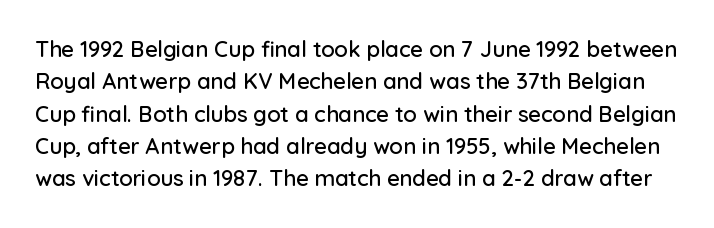
{"italic": "no", "underline": "no", "line_spacing": "normal", "line_spacing_ratio": 1.47, "letter_spacing": "normal", "letter_spacing_em": 0.0, "glyph_px": 22}
